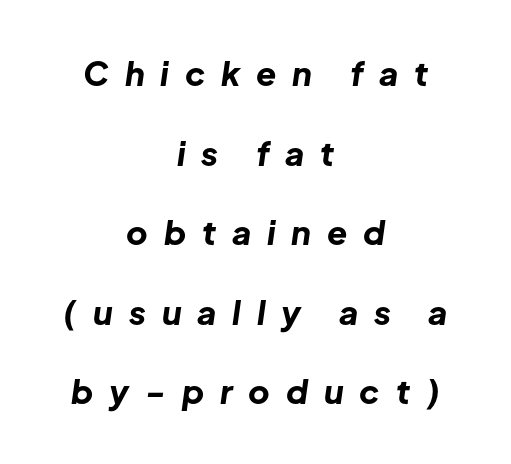
The image shows 33 px bold type, italic (leaning right); set centered, loose line spacing (2.41x), unusually wide letter spacing (+0.48 em), not underlined; low stroke contrast and a medium x-height.
